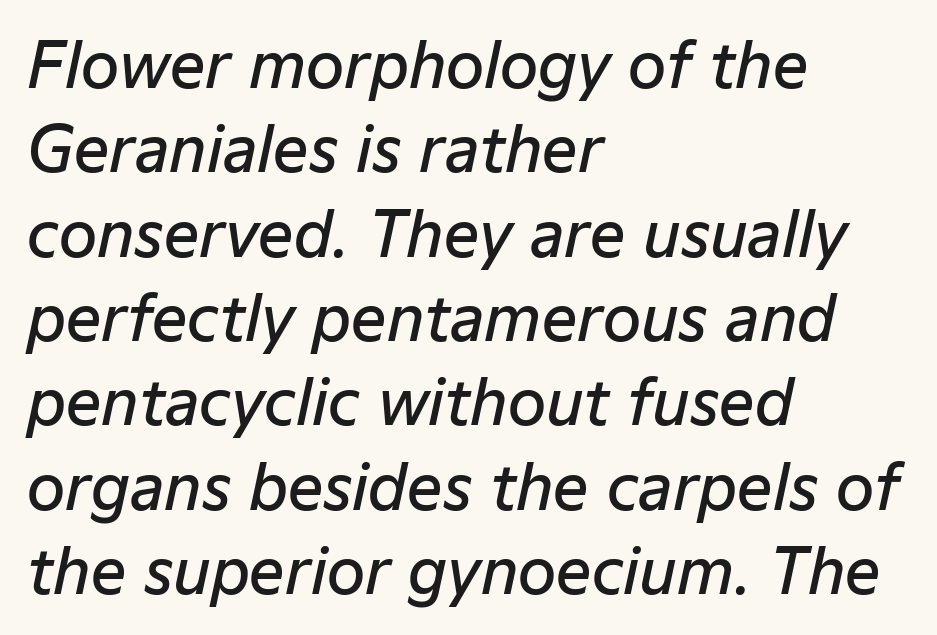
Q: Is the text bold? A: Semi-bold.
Q: Is the text italic (slanted)? A: Yes, it leans right by about 12 degrees.
Q: Is the text underlined? A: No.
Q: How is the paragraph aligned? A: Left-aligned.
Q: Is the spacing between letters normal or unusually wide? A: Normal.
Q: Is the spacing between lines tight, normal or loose? A: Normal.
Q: Width (condensed, normal, or wide)? A: Normal.
Q: Stroke contrast? A: Low.
Q: x-height? A: Medium.
Q: Monospaced? A: No.
